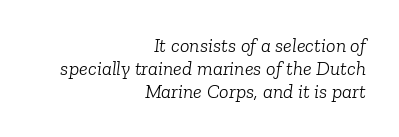
Q: Is the text bold? A: No.
Q: Is the text italic (slanted)? A: Yes, it leans right by about 6 degrees.
Q: Is the text underlined? A: No.
Q: How is the paragraph aligned? A: Right-aligned.
Q: Is the spacing between letters normal or unusually wide? A: Normal.
Q: Is the spacing between lines tight, normal or loose? A: Tight.
